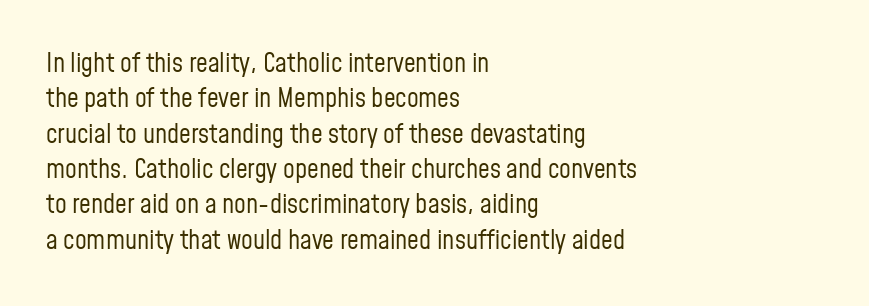
Vertically, the passage feels balanced, rows spaced as you'd expect. No italicization has been applied; the sample stays upright. A bare baseline throughout the passage. Think standard paragraph weight, or any step lighter than that.
